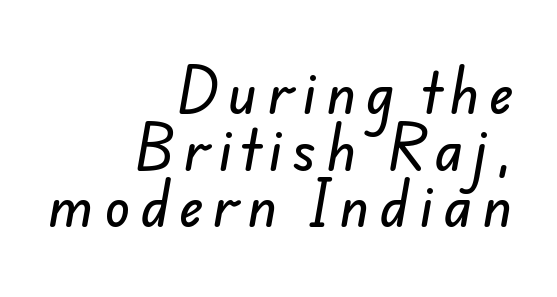
Vertically, the passage feels compressed, each row crowding the next. The type family on display is of the sans-serif kind. Only glyphs here, with clear space below each row. The letters advance in unequal steps, a hallmark of proportional type. A flush-right, rag-left setting is used for this passage.
